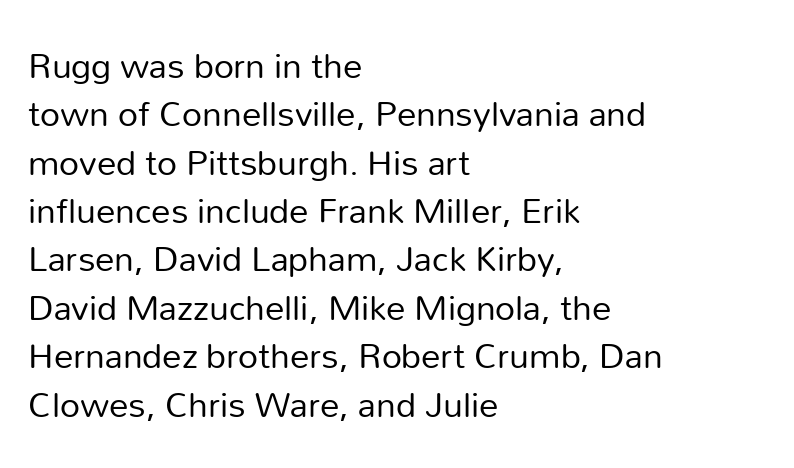
Q: Is the text bold? A: No.
Q: Is the text italic (slanted)? A: No, it is upright.
Q: Is the typeface a serif or a sans-serif typeface? A: Sans-serif.
Q: Is the text underlined? A: No.
Q: How is the paragraph aligned? A: Left-aligned.
Q: Is the spacing between letters normal or unusually wide? A: Normal.
Q: Width (condensed, normal, or wide)? A: Normal.
Q: Stroke contrast? A: Low.
Q: x-height? A: Medium.
Q: Monospaced? A: No.
